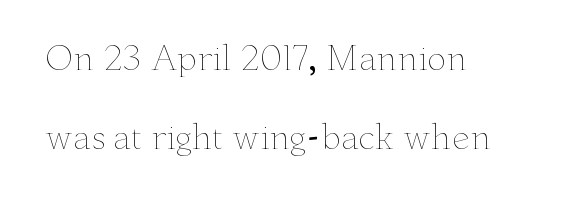
Q: Is the text bold? A: No.
Q: Is the text italic (slanted)? A: No, it is upright.
Q: Is the text underlined? A: No.
Q: How is the paragraph aligned? A: Left-aligned.
Q: Is the spacing between letters normal or unusually wide? A: Normal.
Q: Is the spacing between lines tight, normal or loose? A: Loose.
Q: Width (condensed, normal, or wide)? A: Wide.
Q: Stroke contrast? A: Low.
Q: x-height? A: Small.
Q: Monospaced? A: No.
